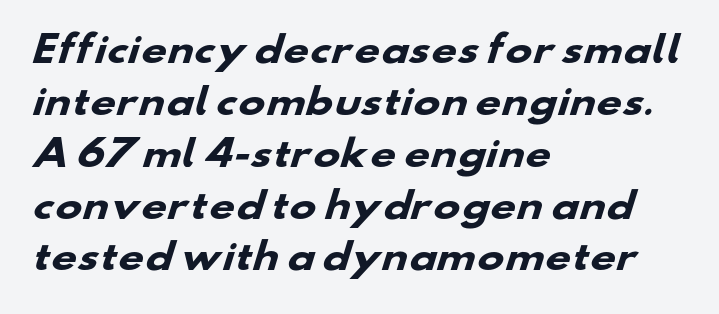
Normally led — the rows are evenly, conventionally spaced. Proportional: the letters do not fall into vertical columns. To sum up the face: it is a sans, with no serifs. Observe the ordinary spacing: letters are neighbours, not strangers. Caption: multi-line text, flush left, ragged right.
